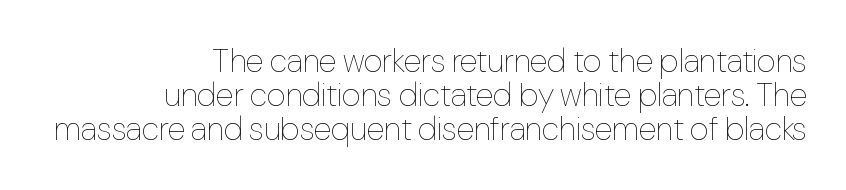
Has an underline been added? It has not. Right-aligned paragraph, ragged on the left. The face used here is proportionally spaced, like ordinary book or web type. These lines were composed using upright roman letters.
